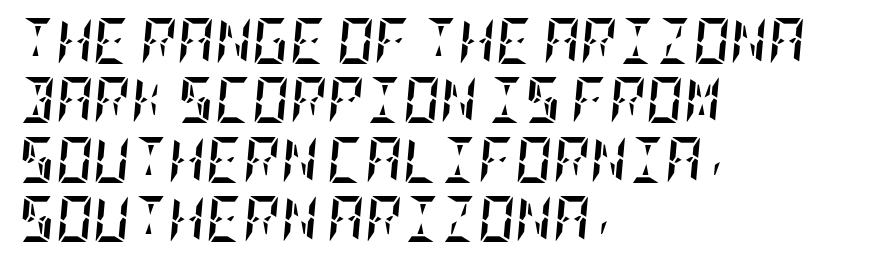
Reading down the block, your eye returns to a fixed left position each line. Looking at the ascenders, they clearly lean. Is the letter spacing exaggerated? No — it looks like the ordinary default. Normally led — the rows are evenly, conventionally spaced. Weight check: bold — yes, fully.
